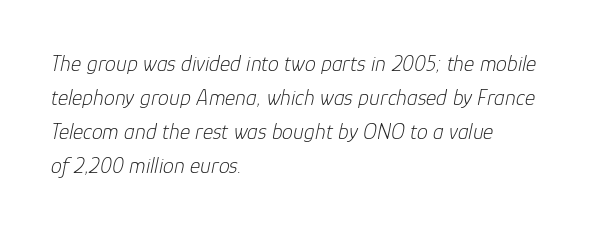
The image shows 22 px text type, italic (leaning right); set left-aligned, normal line spacing (1.54x), normal letter spacing, not underlined.
